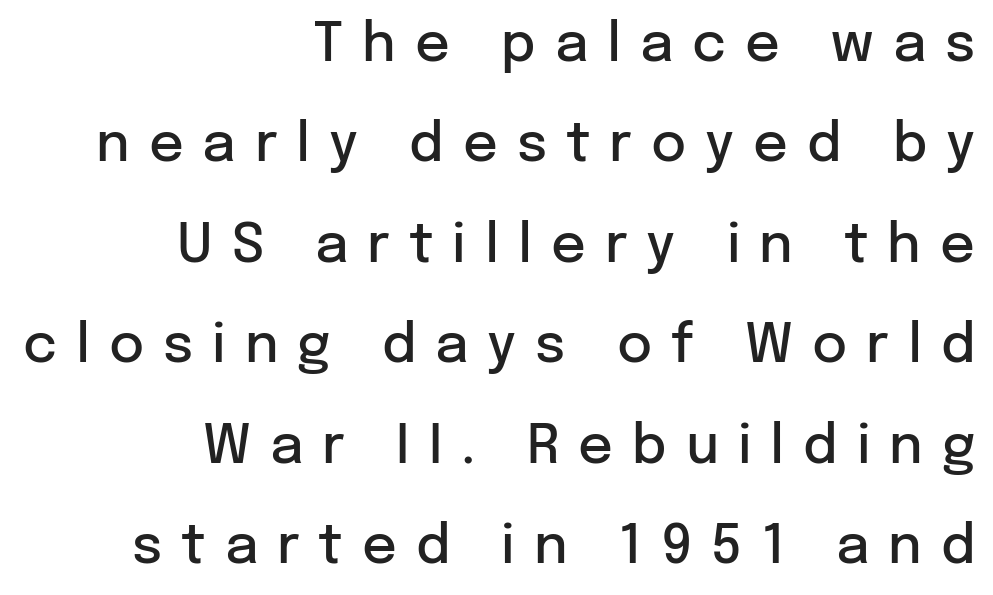
The image shows 54 px semibold sans-serif type, upright; set right-aligned, line spacing 1.86x, unusually wide letter spacing (+0.35 em), not underlined; low stroke contrast and a medium x-height.
